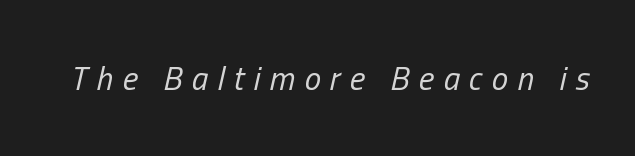
{"italic": "yes", "lean": "right", "slant_degrees": 13, "bold": "no", "weight": "regular", "width": "condensed", "stroke_contrast": "low", "x_height": "medium", "monospaced": "no", "underline": "no", "letter_spacing": "wide", "letter_spacing_em": 0.28, "glyph_px": 33}
